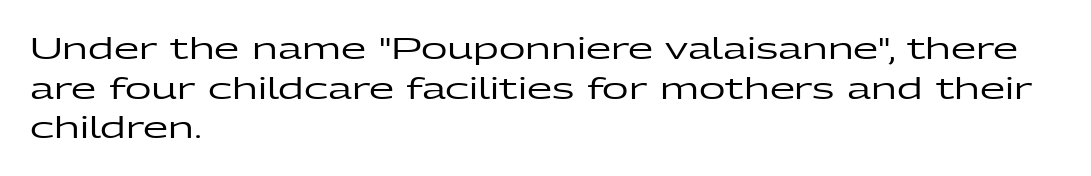
The axis of the letterforms is exactly vertical. The passage shown is typed in a proportional face where columns would drift. Each letter's strokes conclude bluntly, with no projecting serifs. The paragraph has a hard left edge and a soft right edge.
